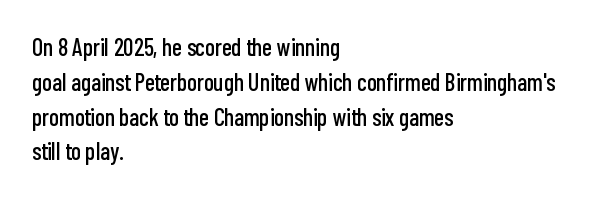
Q: Is the text italic (slanted)? A: No, it is upright.
Q: Is the text underlined? A: No.
Q: How is the paragraph aligned? A: Left-aligned.
Q: Is the spacing between letters normal or unusually wide? A: Normal.
Q: Is the spacing between lines tight, normal or loose? A: Normal.
